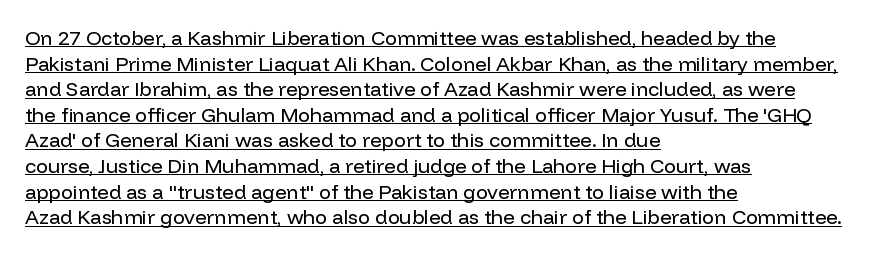
The image shows 20 px text type, upright; set left-aligned, normal line spacing (1.28x), normal letter spacing, underlined.
